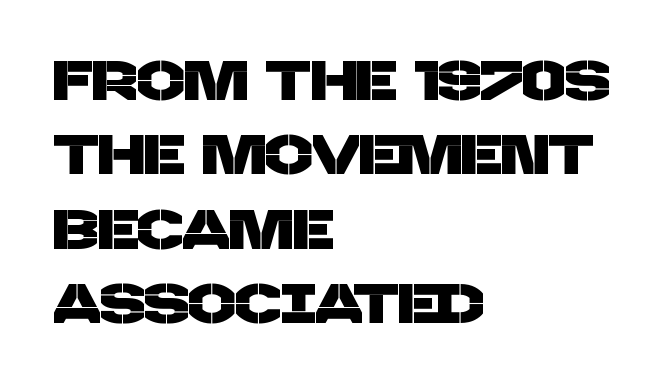
The space directly below the letters is spotless. This rendering leaves character spacing at its baseline value. Honestly, the row spacing looks completely unremarkable. The text was rendered using a sans face with plain stroke endings.
